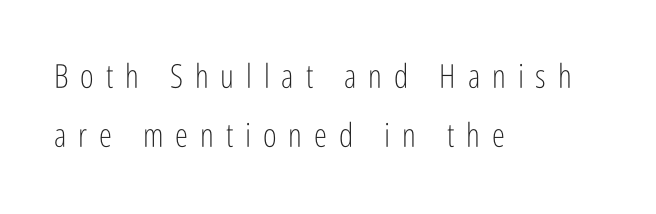
Q: Is the text bold? A: No.
Q: Is the text italic (slanted)? A: No, it is upright.
Q: Is the typeface a serif or a sans-serif typeface? A: Sans-serif.
Q: Is the text underlined? A: No.
Q: How is the paragraph aligned? A: Left-aligned.
Q: Is the spacing between letters normal or unusually wide? A: Unusually wide.
Q: Width (condensed, normal, or wide)? A: Condensed.
Q: Stroke contrast? A: Low.
Q: x-height? A: Medium.
Q: Monospaced? A: No.
